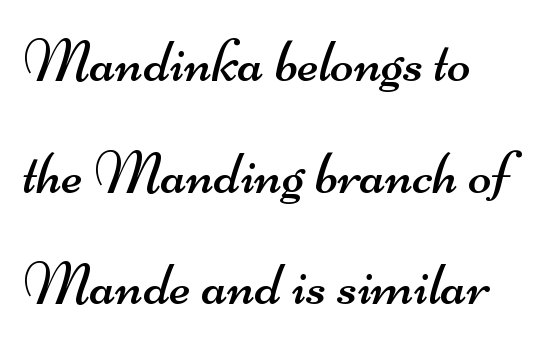
{"serif": "no", "bold": "no", "weight": "regular", "width": "wide", "stroke_contrast": "medium", "x_height": "small", "monospaced": "no", "underline": "no", "align": "left", "line_spacing_ratio": 1.8, "letter_spacing": "normal", "letter_spacing_em": 0.0, "glyph_px": 62}
